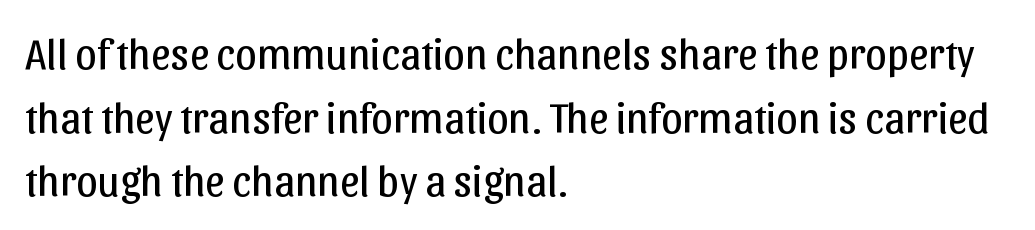
The image shows 43 px regular-weight sans-serif type, upright; set left-aligned, normal line spacing (1.48x), normal letter spacing, not underlined; low stroke contrast and a medium x-height.
